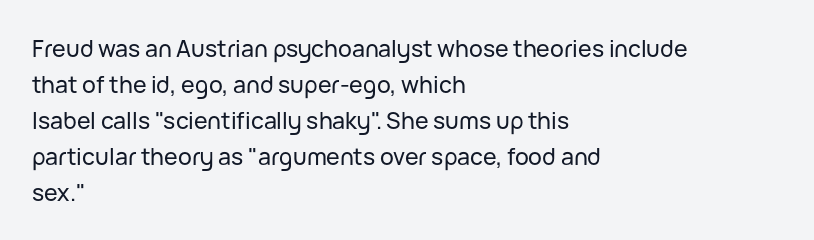
The passage shown has conventional tracking throughout. The axis of the letterforms is exactly vertical. In CSS terms this would be text-align: left. The area under the type is left untouched.
